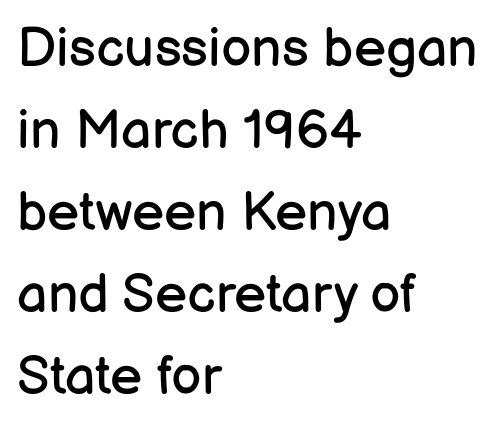
A sans-serif font was chosen for this passage. Look at the tracking — it's just the regular setting, nothing added. The block of text has a typical density, with ordinary space between rows. A student would call this left alignment; a typographer would say flush left, rag right. The face used here is proportionally spaced, like ordinary book or web type. The letters stand upright; this is a roman face.
